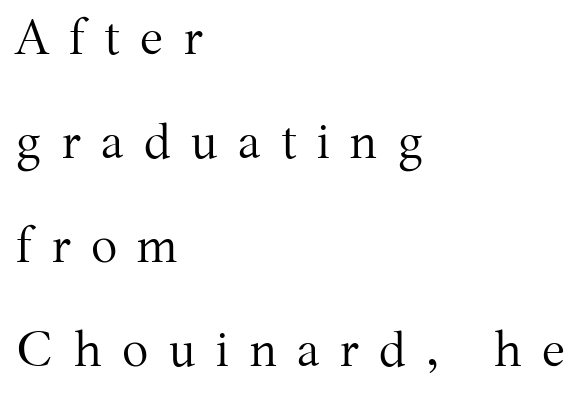
{"serif": "yes", "italic": "no", "bold": "no", "weight": "regular", "width": "normal", "stroke_contrast": "medium", "x_height": "medium", "monospaced": "no", "underline": "no", "align": "left", "line_spacing": "loose", "line_spacing_ratio": 2.12, "letter_spacing": "wide", "letter_spacing_em": 0.42, "glyph_px": 49}
